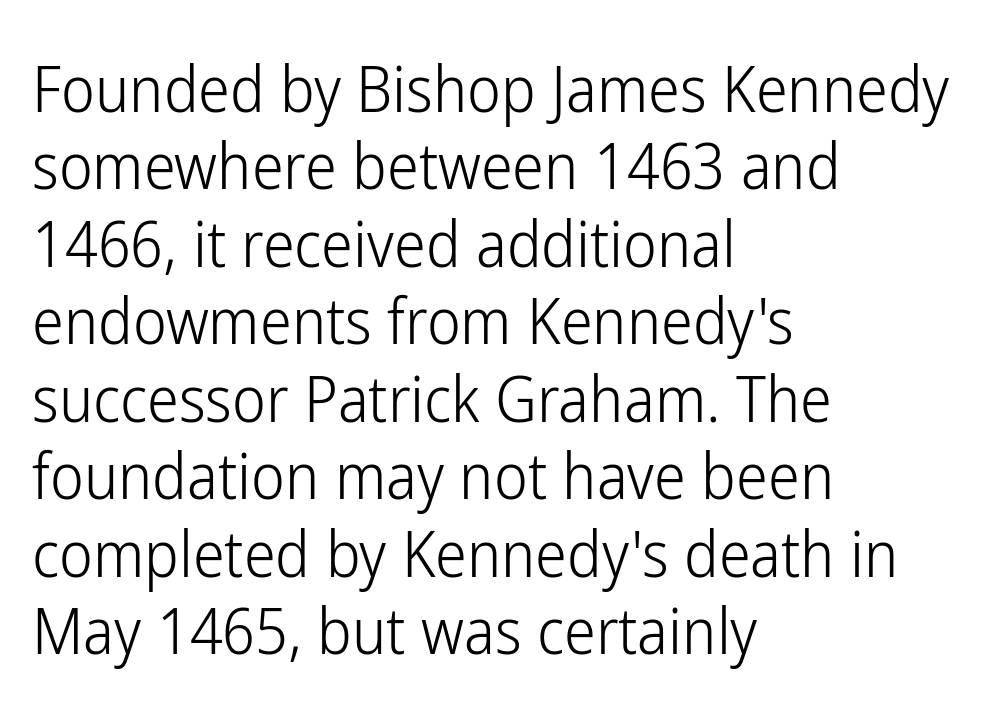
Ascenders rise straight up at ninety degrees. The letters advance in unequal steps, a hallmark of proportional type. Stems here are at most as thick as an everyday book face. Each word holds together tightly as a unit, with standard inter-letter gaps. This rendering features lettering with no underline. These lines stack with their left ends in a neat column.
